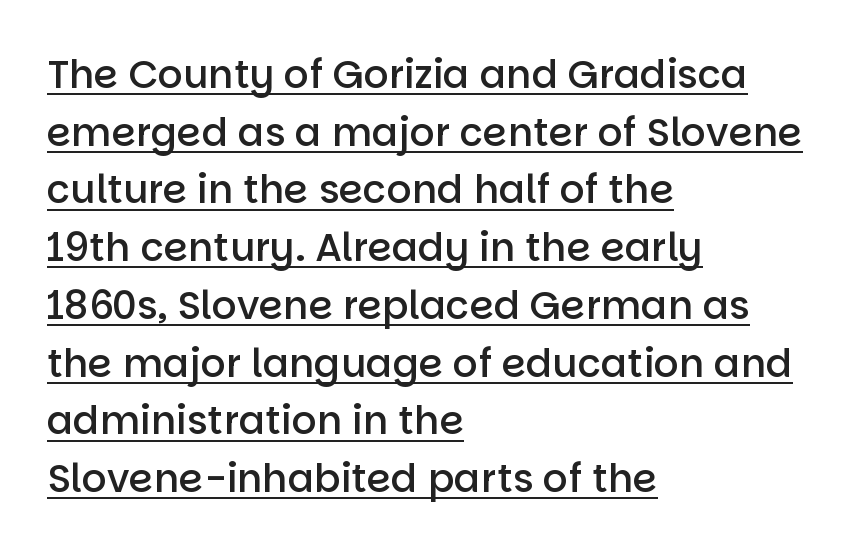
{"serif": "no", "italic": "no", "bold": "semi", "weight": "semibold", "width": "normal", "stroke_contrast": "low", "x_height": "large", "monospaced": "no", "underline": "yes", "align": "left", "line_spacing": "normal", "line_spacing_ratio": 1.48, "letter_spacing": "normal", "letter_spacing_em": 0.0, "glyph_px": 39}
